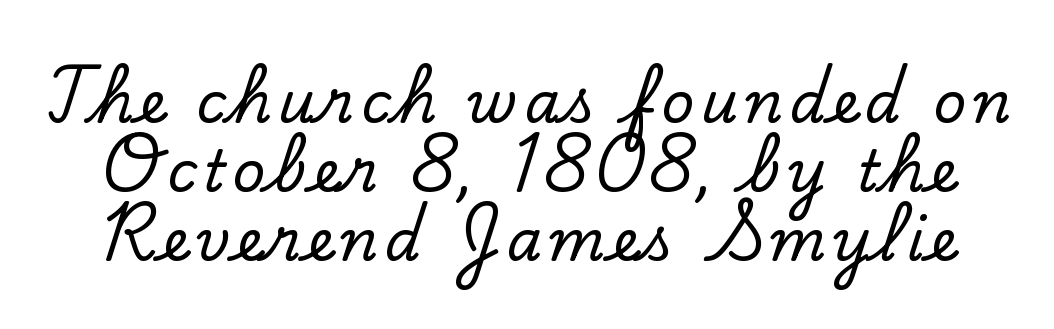
The image shows 57 px serif type; set line spacing 1.21x, not underlined; low stroke contrast and a small x-height.
